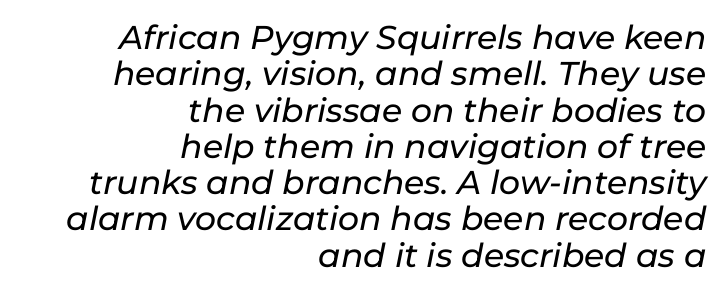
Q: Is the text italic (slanted)? A: Yes, it leans right by about 11 degrees.
Q: Is the text underlined? A: No.
Q: How is the paragraph aligned? A: Right-aligned.
Q: Is the spacing between letters normal or unusually wide? A: Normal.
Q: Is the spacing between lines tight, normal or loose? A: Tight.
Q: Width (condensed, normal, or wide)? A: Normal.
Q: Stroke contrast? A: Low.
Q: x-height? A: Medium.
Q: Monospaced? A: No.
